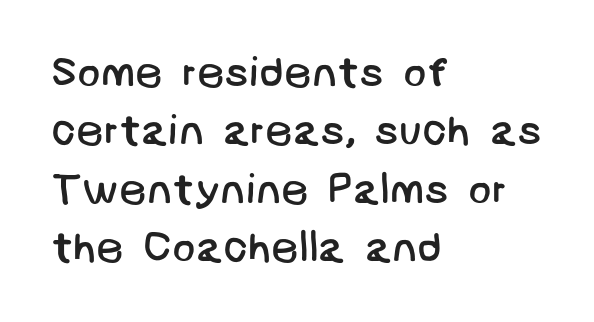
Q: Is the text bold? A: No.
Q: Is the typeface a serif or a sans-serif typeface? A: Sans-serif.
Q: Is the text underlined? A: No.
Q: How is the paragraph aligned? A: Left-aligned.
Q: Is the spacing between letters normal or unusually wide? A: Normal.
Q: Is the spacing between lines tight, normal or loose? A: Normal.
Q: Width (condensed, normal, or wide)? A: Normal.
Q: Stroke contrast? A: Low.
Q: x-height? A: Large.
